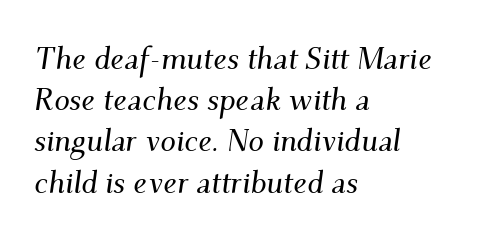
{"serif": "yes", "italic": "yes", "lean": "right", "slant_degrees": 9, "width": "normal", "stroke_contrast": "medium", "x_height": "small", "monospaced": "no", "underline": "no", "align": "left", "line_spacing": "normal", "line_spacing_ratio": 1.33, "letter_spacing": "normal", "letter_spacing_em": 0.0, "glyph_px": 31}
